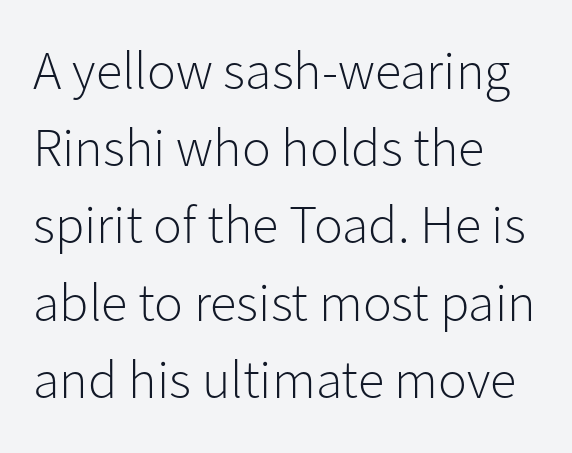
{"serif": "no", "italic": "no", "bold": "no", "weight": "light", "width": "normal", "stroke_contrast": "low", "x_height": "medium", "monospaced": "no", "underline": "no", "align": "left", "line_spacing": "normal", "line_spacing_ratio": 1.43, "letter_spacing": "normal", "letter_spacing_em": 0.0, "glyph_px": 54}
